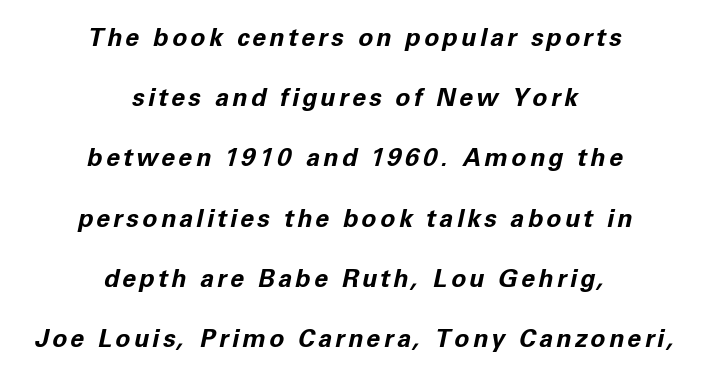
{"italic": "yes", "lean": "right", "slant_degrees": 11, "bold": "yes", "underline": "no", "align": "center", "line_spacing": "loose", "line_spacing_ratio": 2.41, "glyph_px": 25}
